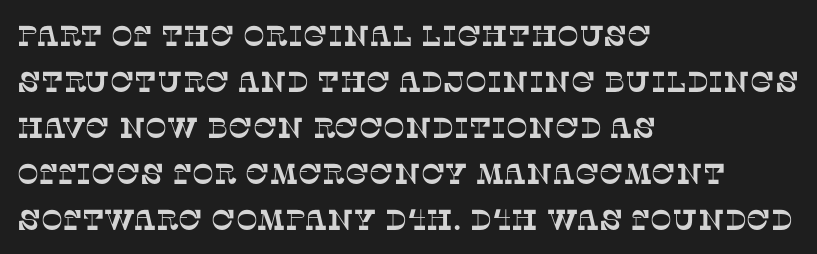
Q: Is the typeface a serif or a sans-serif typeface? A: Serif.
Q: Is the text underlined? A: No.
Q: How is the paragraph aligned? A: Left-aligned.
Q: Is the spacing between letters normal or unusually wide? A: Normal.
Q: Is the spacing between lines tight, normal or loose? A: Normal.
Q: Width (condensed, normal, or wide)? A: Normal.
Q: Stroke contrast? A: Low.
Q: x-height? A: Large.
Q: Monospaced? A: No.
